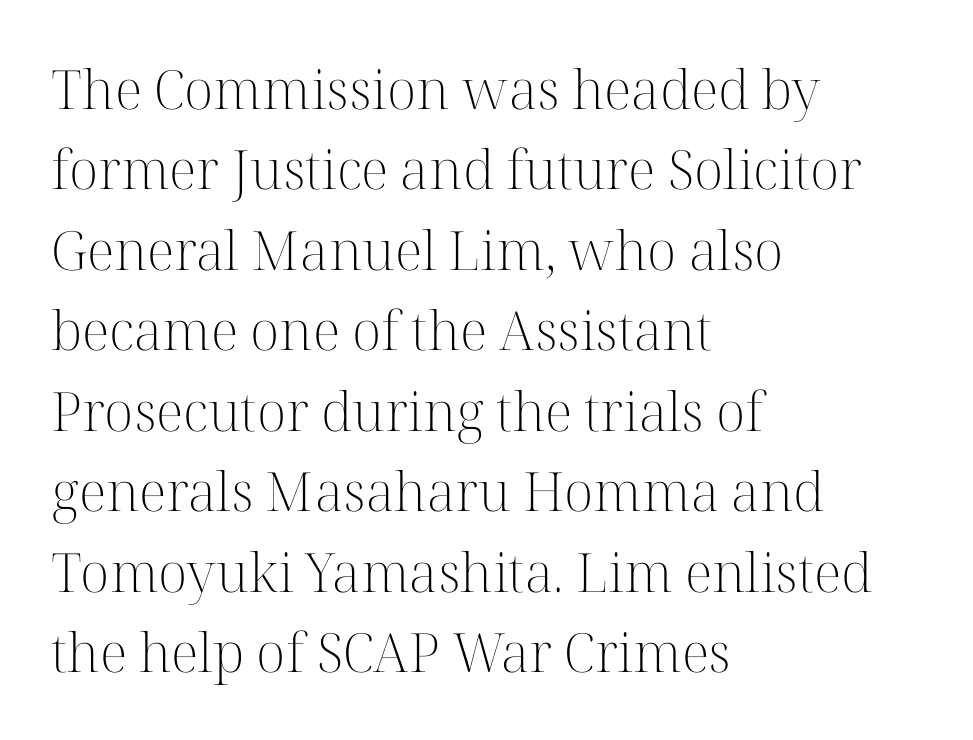
Q: Is the text bold? A: No.
Q: Is the text italic (slanted)? A: No, it is upright.
Q: Is the typeface a serif or a sans-serif typeface? A: Serif.
Q: Is the text underlined? A: No.
Q: How is the paragraph aligned? A: Left-aligned.
Q: Is the spacing between letters normal or unusually wide? A: Normal.
Q: Is the spacing between lines tight, normal or loose? A: Normal.
Q: Width (condensed, normal, or wide)? A: Normal.
Q: Stroke contrast? A: High.
Q: x-height? A: Medium.
Q: Monospaced? A: No.
